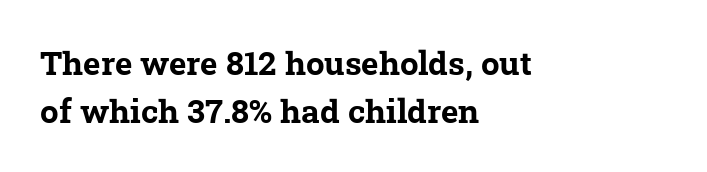
{"serif": "yes", "bold": "yes", "weight": "bold", "width": "normal", "stroke_contrast": "low", "x_height": "medium", "monospaced": "no", "underline": "no", "align": "left", "line_spacing": "normal", "line_spacing_ratio": 1.45, "letter_spacing": "normal", "letter_spacing_em": 0.0, "glyph_px": 33}
